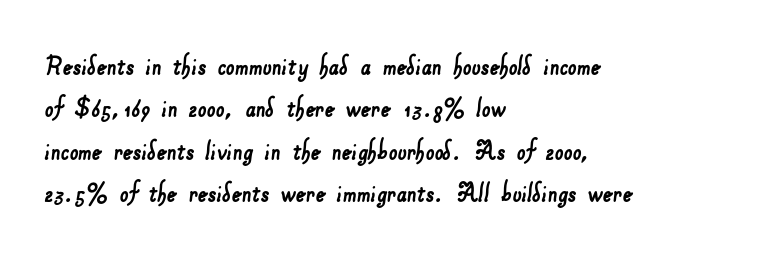
Glance below the letters and you will spot only blank space. Look at the bottom of the vertical strokes: they stop flat, with no serifs. You could call the tracking neutral — neither tight nor loose. Compared with typical paragraphs, the rows here are spaced about the same. The face used here is proportionally spaced, like ordinary book or web type.
